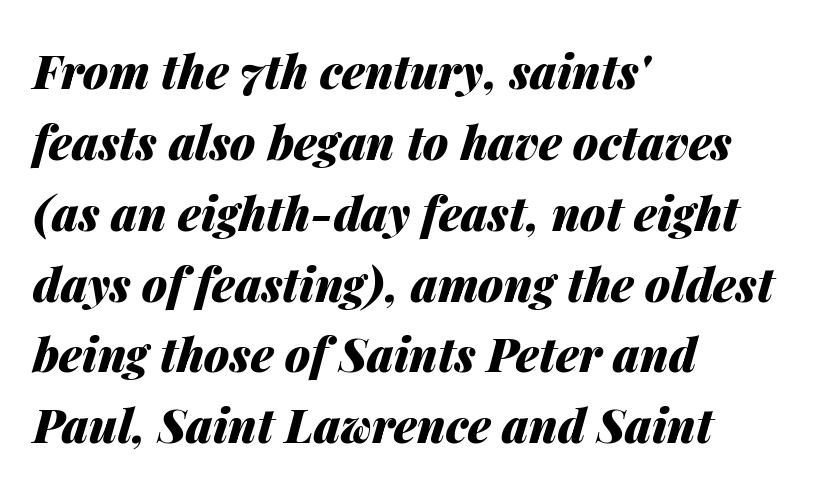
{"italic": "yes", "lean": "right", "slant_degrees": 14, "bold": "yes", "weight": "heavy", "width": "normal", "stroke_contrast": "medium", "x_height": "medium", "monospaced": "no", "underline": "no", "align": "left", "line_spacing": "normal", "line_spacing_ratio": 1.54, "letter_spacing": "normal", "letter_spacing_em": 0.0, "glyph_px": 46}
